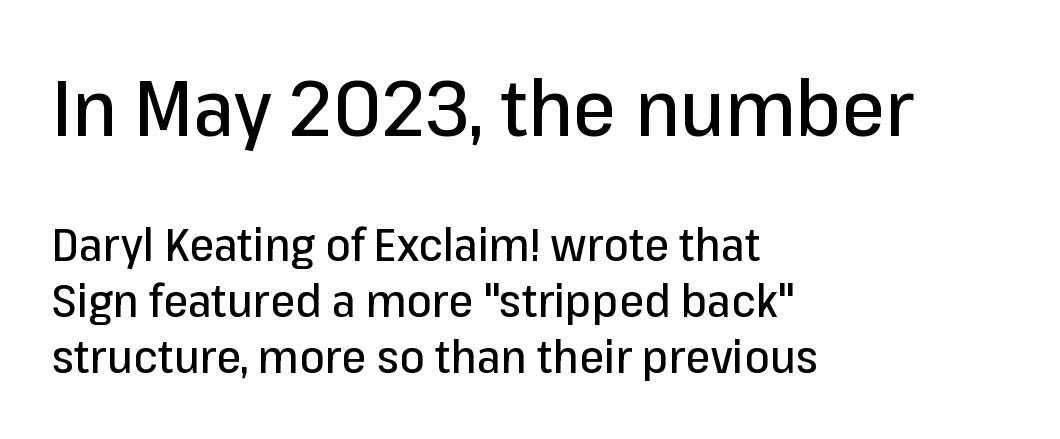
The letters carry no serifs — their stems end cleanly without finishing strokes. The specimen omits any rule beneath the text block's lines. Which margin do the lines hug? The left one — the right edge is uneven. These lines sit exactly where default settings would place them. Looks like regular typesetting: each glyph gets only the width it needs. Whoever set this made the first block the dominant, larger element.
